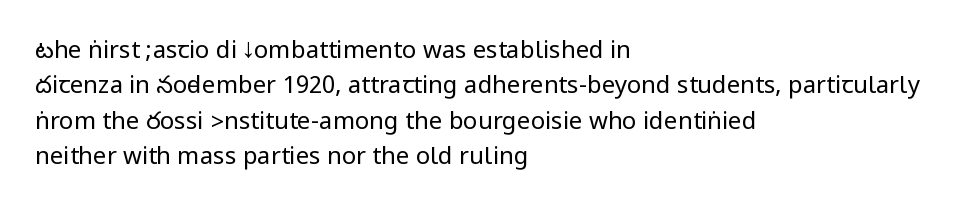
Q: Is the text bold? A: No.
Q: Is the text italic (slanted)? A: No, it is upright.
Q: Is the text underlined? A: No.
Q: How is the paragraph aligned? A: Left-aligned.
Q: Is the spacing between letters normal or unusually wide? A: Normal.
Q: Is the spacing between lines tight, normal or loose? A: Normal.
